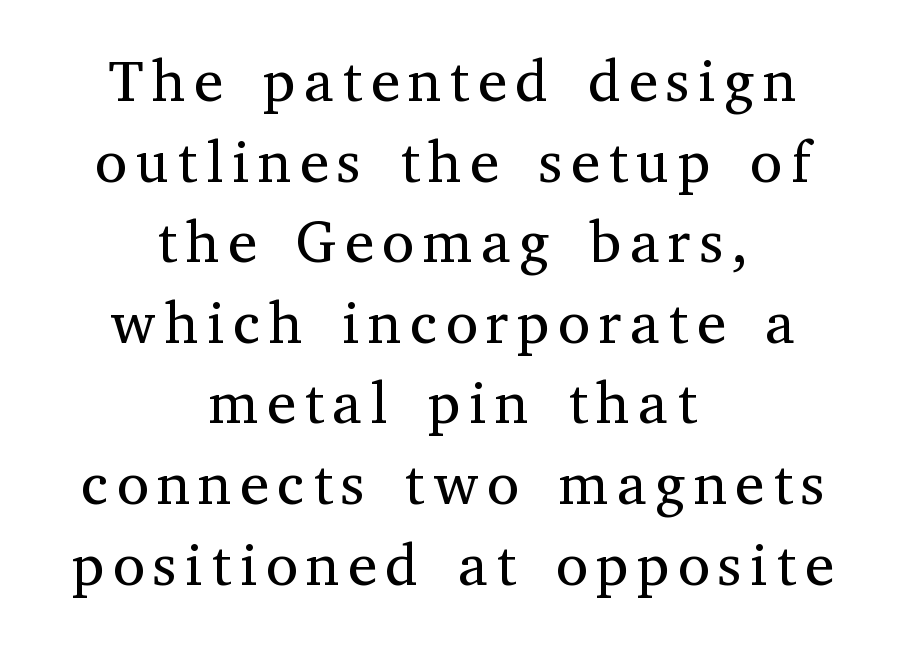
{"serif": "yes", "italic": "no", "bold": "no", "weight": "regular", "width": "normal", "stroke_contrast": "medium", "x_height": "medium", "monospaced": "no", "underline": "no", "align": "center", "line_spacing": "normal", "line_spacing_ratio": 1.39, "glyph_px": 58}
